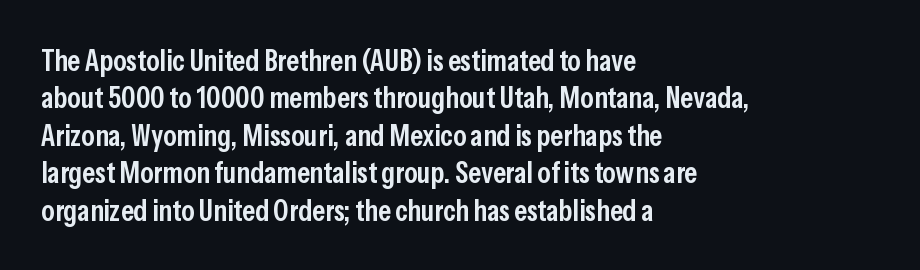
{"serif": "no", "italic": "no", "bold": "semi", "weight": "semibold", "width": "condensed", "stroke_contrast": "low", "x_height": "medium", "monospaced": "no", "underline": "no", "align": "left", "line_spacing": "normal", "line_spacing_ratio": 1.25, "letter_spacing": "normal", "letter_spacing_em": 0.0, "glyph_px": 30}
